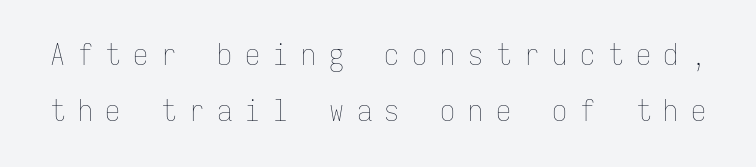
{"italic": "no", "bold": "no", "weight": "thin", "width": "condensed", "stroke_contrast": "low", "x_height": "medium", "monospaced": "yes", "underline": "no", "line_spacing_ratio": 1.88, "letter_spacing": "wide", "letter_spacing_em": 0.43, "glyph_px": 30}
